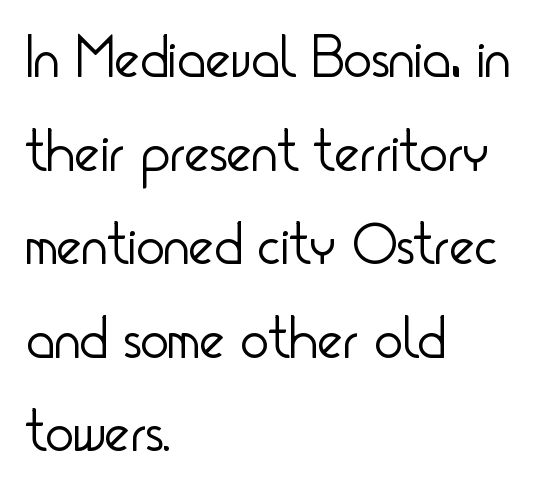
The image shows 60 px light, condensed sans-serif type, upright; set left-aligned, normal line spacing (1.56x), normal letter spacing, not underlined; low stroke contrast and a small x-height.
